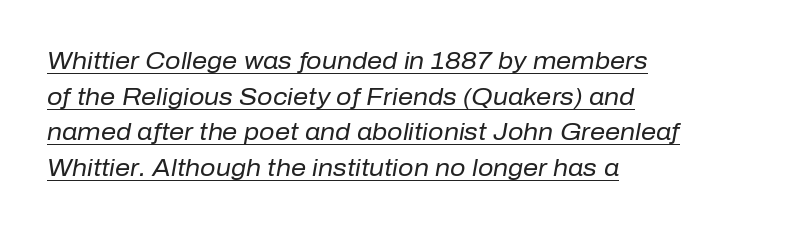
{"italic": "yes", "lean": "right", "slant_degrees": 10, "bold": "no", "underline": "yes", "align": "left", "line_spacing": "normal", "line_spacing_ratio": 1.48, "letter_spacing": "normal", "letter_spacing_em": 0.0, "glyph_px": 24}
